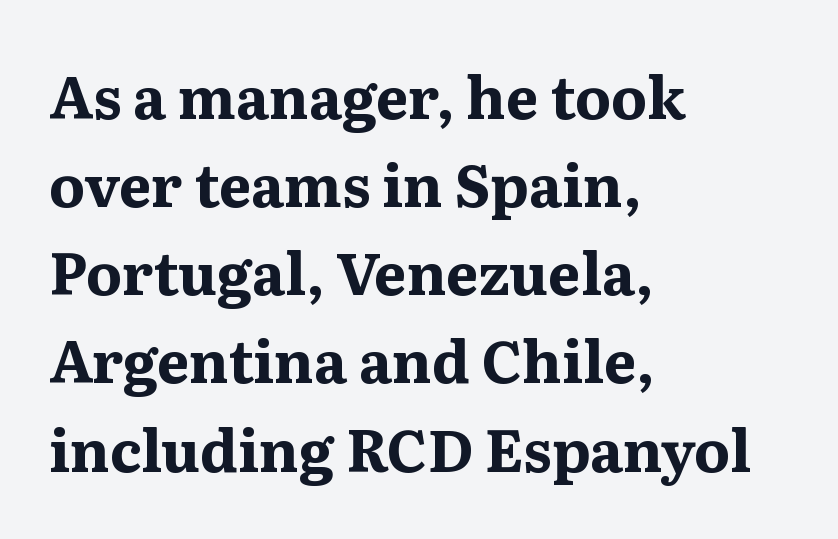
{"serif": "yes", "italic": "no", "bold": "yes", "weight": "bold", "width": "normal", "stroke_contrast": "medium", "x_height": "medium", "monospaced": "no", "underline": "no", "align": "left", "line_spacing": "normal", "line_spacing_ratio": 1.52, "letter_spacing": "normal", "letter_spacing_em": 0.0, "glyph_px": 58}
